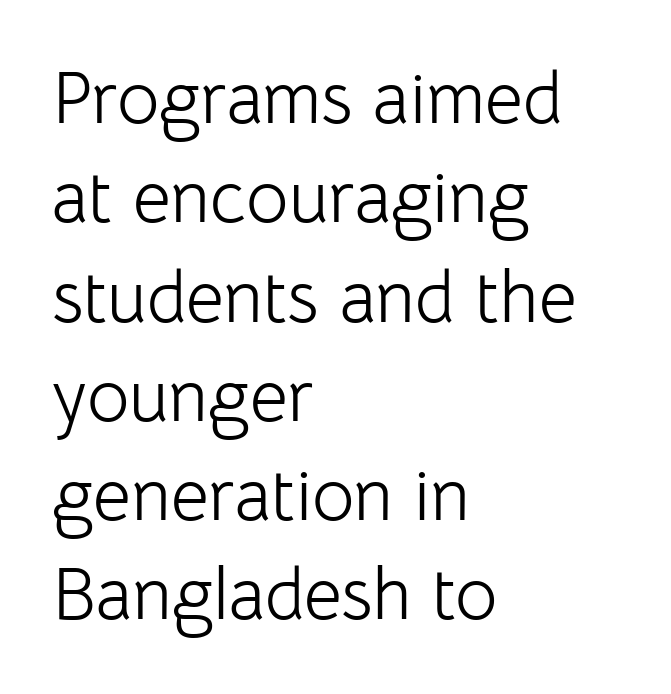
{"serif": "no", "italic": "no", "bold": "no", "weight": "light", "width": "normal", "stroke_contrast": "low", "x_height": "medium", "monospaced": "no", "underline": "no", "align": "left", "line_spacing": "normal", "line_spacing_ratio": 1.36, "letter_spacing": "normal", "letter_spacing_em": 0.0, "glyph_px": 73}
